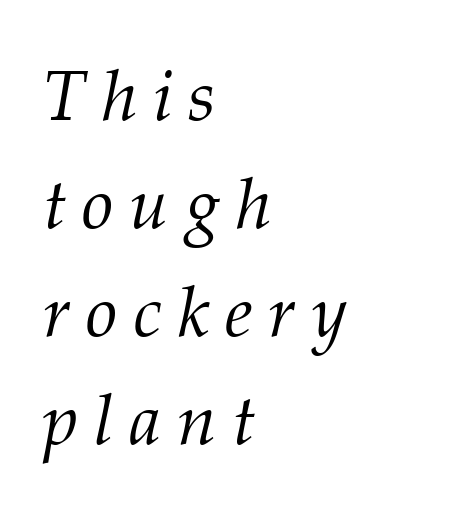
Posture: slanted. Each stroke keeps to a modest, everyday thickness or less. Does the copy run flush right? No — it runs flush left. The rows are spaced the way most documents space them.
